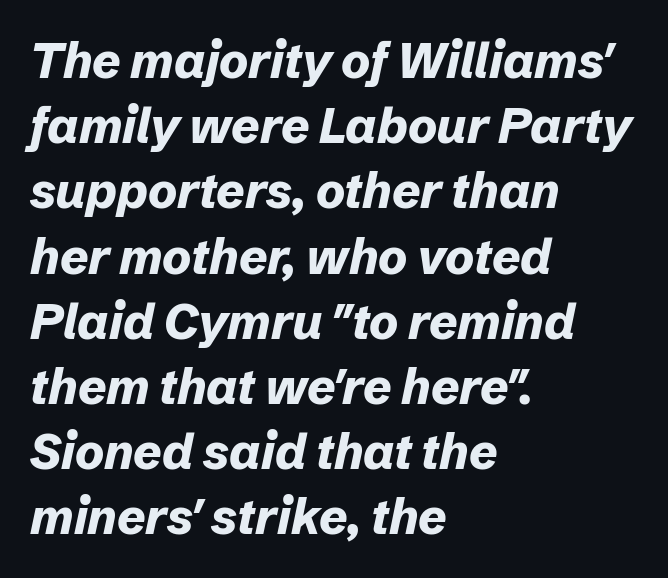
Q: Is the text bold? A: Yes.
Q: Is the text italic (slanted)? A: Yes, it leans right by about 12 degrees.
Q: Is the text underlined? A: No.
Q: How is the paragraph aligned? A: Left-aligned.
Q: Is the spacing between letters normal or unusually wide? A: Normal.
Q: Is the spacing between lines tight, normal or loose? A: Normal.
Q: Width (condensed, normal, or wide)? A: Normal.
Q: Stroke contrast? A: Low.
Q: x-height? A: Medium.
Q: Monospaced? A: No.
